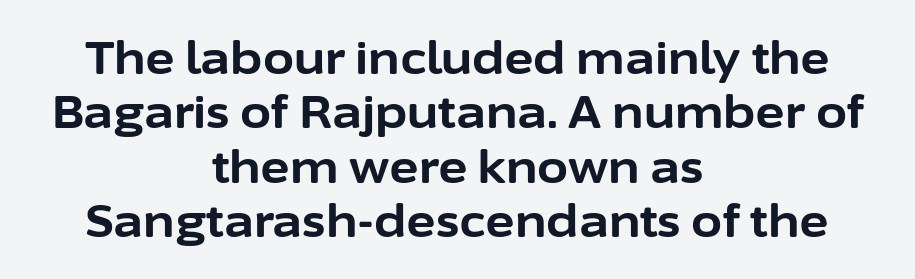
Letters rest on an invisible, unmarked baseline. Tall strokes in this sample are plumb rather than angled. Where is the straight margin? There isn't one; the lines are centered. Bold? Absolutely — the strokes are thick and heavy. Honestly, the letter spacing is just normal — you wouldn't notice it.
